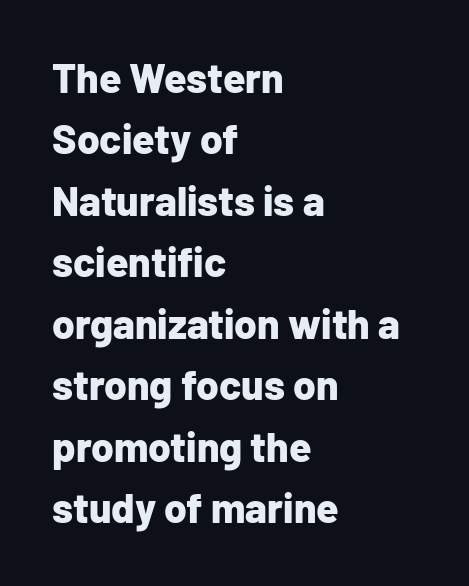
The image shows 41 px bold sans-serif type, upright; set left-aligned, normal line spacing (1.5x), normal letter spacing, not underlined; low stroke contrast and a medium x-height.
